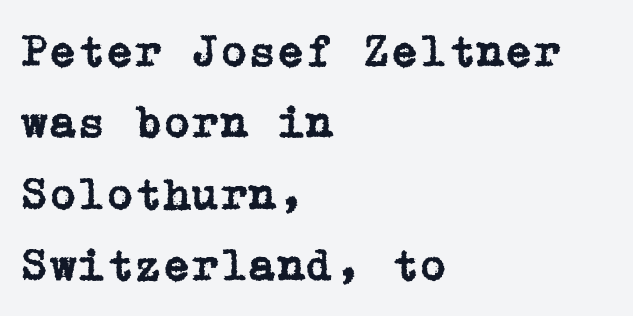
Small tapered or slab feet sit at the stroke ends, so this counts as serif. The zone under the glyphs is completely vacant. Notice how the stems are strictly vertical — no italics here. Does the copy run flush right? No — it runs flush left. The letterforms sit shoulder to shoulder at normal distance. If you measured baseline to baseline, you'd find a middling distance.
